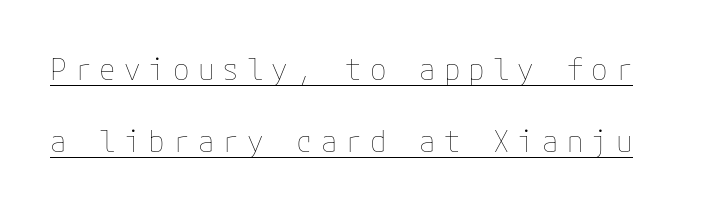
{"italic": "no", "bold": "no", "weight": "thin", "width": "normal", "stroke_contrast": "low", "x_height": "medium", "underline": "yes", "line_spacing": "loose", "line_spacing_ratio": 2.4, "letter_spacing": "wide", "letter_spacing_em": 0.27, "glyph_px": 30}
